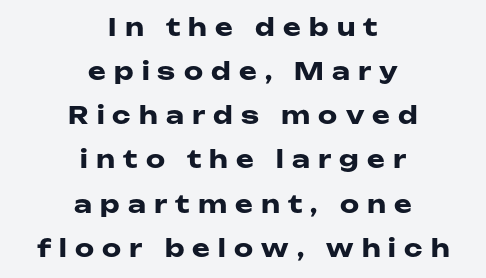
The sample has been set heavy, in full bold. It's the straight-up-and-down kind of type. Line starts and ends both wander, symmetrically. In terms of letterspacing, this is a distinctly airy, spread setting.
